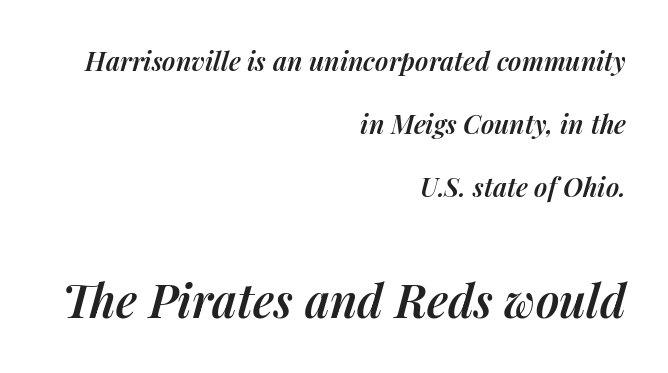
The image shows 46 px semibold type, italic (leaning right); set right-aligned, loose line spacing (2.43x), normal letter spacing, not underlined; the second (bottom) block is 1.77x larger; medium stroke contrast and a medium x-height.
